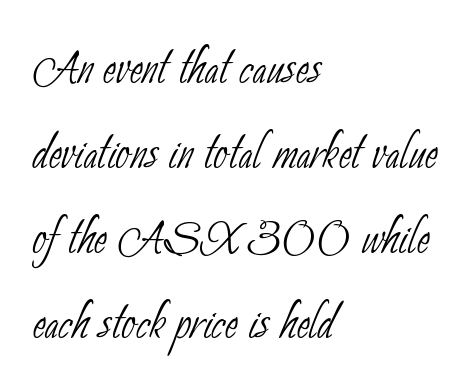
{"serif": "no", "bold": "no", "weight": "thin", "width": "condensed", "stroke_contrast": "low", "x_height": "small", "monospaced": "no", "underline": "no", "align": "left", "line_spacing": "normal", "line_spacing_ratio": 1.37, "letter_spacing": "normal", "letter_spacing_em": 0.0, "glyph_px": 62}
